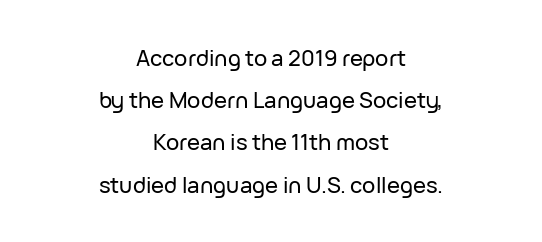
The image shows 22 px text type, upright; set centered, loose line spacing (1.92x), normal letter spacing, not underlined.
